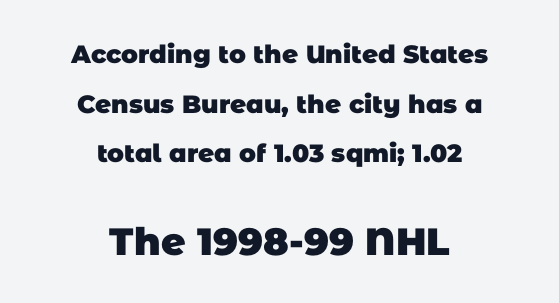
Q: Is the text bold? A: Yes.
Q: Is the typeface a serif or a sans-serif typeface? A: Sans-serif.
Q: Is the text underlined? A: No.
Q: How is the paragraph aligned? A: Centered.
Q: Is the spacing between letters normal or unusually wide? A: Normal.
Q: Is the spacing between lines tight, normal or loose? A: Loose.
Q: Which block of text is set in a larger size, the first (top) or the second (bottom)? A: The second (bottom) one.
Q: Width (condensed, normal, or wide)? A: Normal.
Q: Stroke contrast? A: Low.
Q: x-height? A: Large.
Q: Monospaced? A: No.
